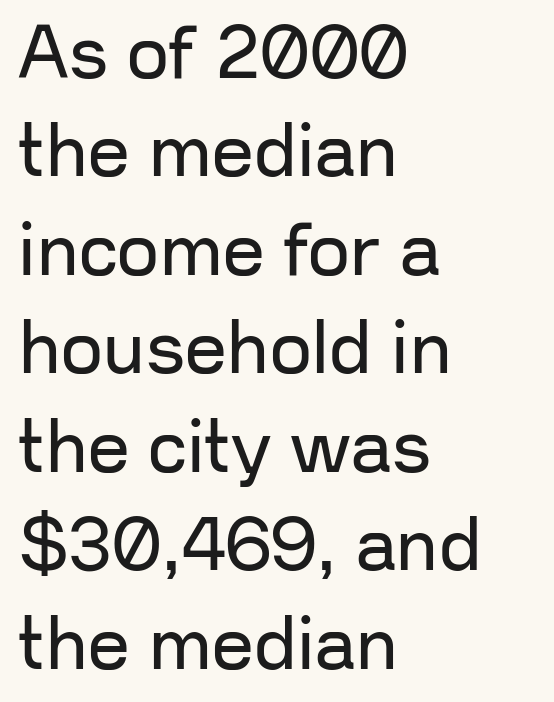
Q: Is the text bold? A: No.
Q: Is the text italic (slanted)? A: No, it is upright.
Q: Is the typeface a serif or a sans-serif typeface? A: Sans-serif.
Q: Is the text underlined? A: No.
Q: How is the paragraph aligned? A: Left-aligned.
Q: Is the spacing between letters normal or unusually wide? A: Normal.
Q: Is the spacing between lines tight, normal or loose? A: Normal.
Q: Width (condensed, normal, or wide)? A: Normal.
Q: Stroke contrast? A: Low.
Q: x-height? A: Medium.
Q: Monospaced? A: No.
